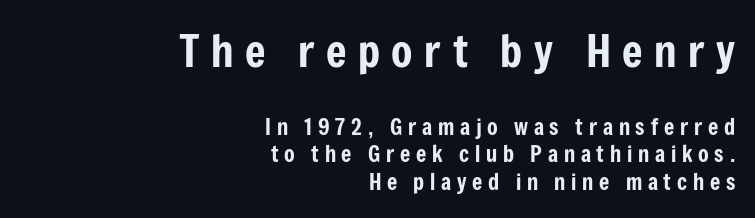
{"serif": "no", "italic": "no", "width": "condensed", "stroke_contrast": "low", "x_height": "medium", "monospaced": "no", "underline": "no", "align": "right", "line_spacing": "normal", "line_spacing_ratio": 1.26, "letter_spacing": "wide", "letter_spacing_em": 0.26, "larger_block": "first", "size_ratio": 2.0, "glyph_px": 44}
